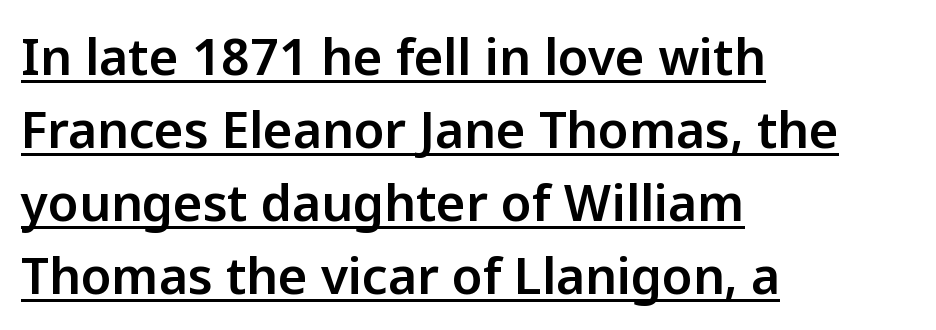
Line beginnings align vertically; line endings do not. Every character sits straight up, as roman type does. This block has exactly the height ordinary leading produces. The rendering uses natural spacing where letterforms have individual widths. In terms of letterform style, serifs are entirely absent. The letterforms sit shoulder to shoulder at normal distance.
